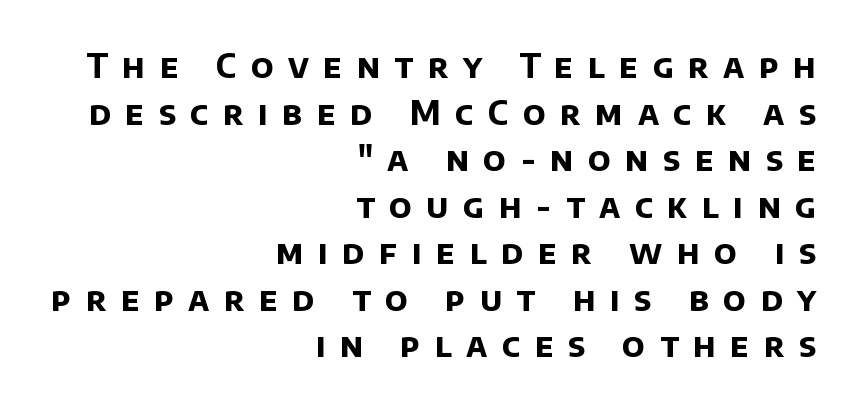
Q: Is the text bold? A: Yes.
Q: Is the typeface a serif or a sans-serif typeface? A: Sans-serif.
Q: Is the text underlined? A: No.
Q: How is the paragraph aligned? A: Right-aligned.
Q: Is the spacing between letters normal or unusually wide? A: Unusually wide.
Q: Is the spacing between lines tight, normal or loose? A: Normal.
Q: Width (condensed, normal, or wide)? A: Normal.
Q: Stroke contrast? A: Low.
Q: x-height? A: Large.
Q: Monospaced? A: No.
